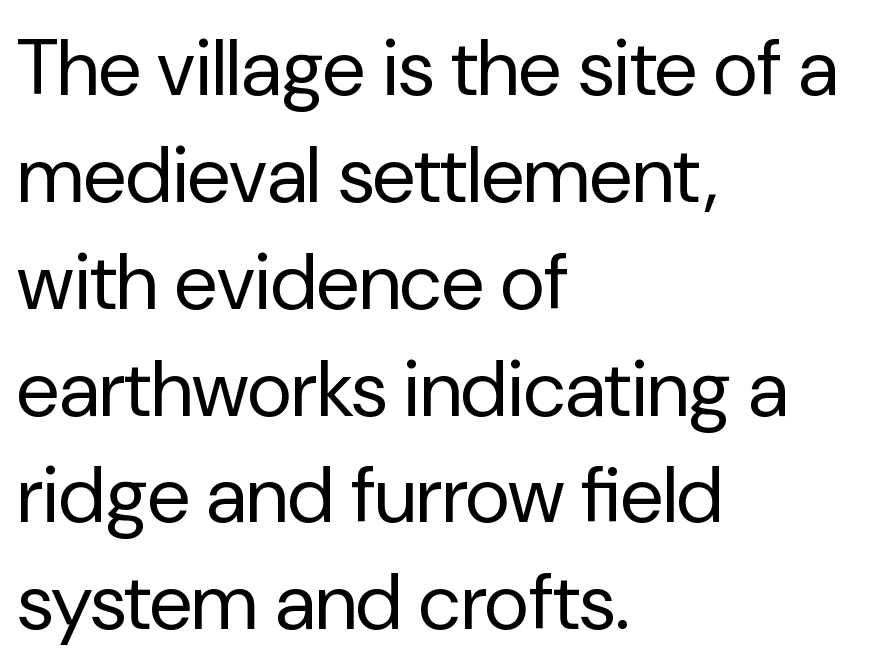
The passage shown is typed in a proportional face where columns would drift. Nothing unusual about the tracking: characters are spaced as the font intends. Posture: upright roman. No feet cap the strokes, marking this as sans-serif type. Each row of text sits above clean, open space. Students, observe: this is what conventionally led text looks like.
